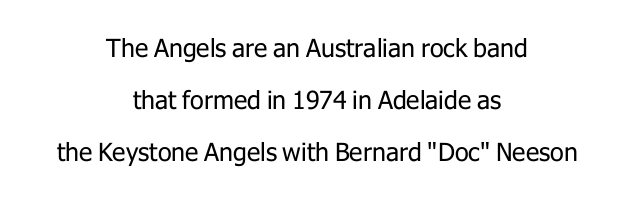
The image shows 25 px text type, upright; set centered, loose line spacing (2.09x), normal letter spacing, not underlined.
